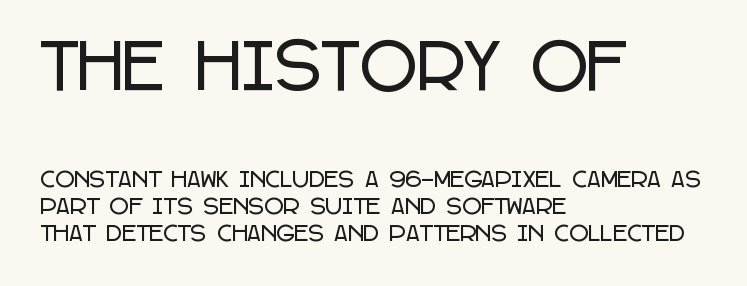
{"serif": "no", "italic": "no", "width": "condensed", "stroke_contrast": "low", "x_height": "large", "monospaced": "no", "underline": "no", "align": "left", "line_spacing": "normal", "line_spacing_ratio": 1.29, "letter_spacing": "normal", "letter_spacing_em": 0.0, "larger_block": "first", "size_ratio": 2.95, "glyph_px": 62}
